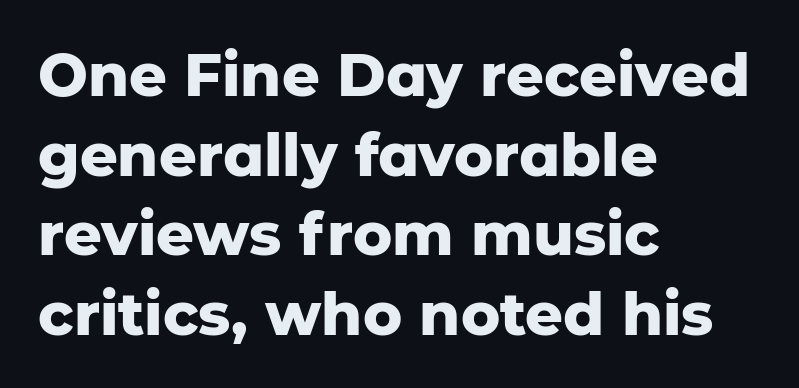
The image shows 59 px heavy sans-serif type, upright; set left-aligned, normal line spacing (1.35x), normal letter spacing, not underlined; low stroke contrast and a medium x-height.
